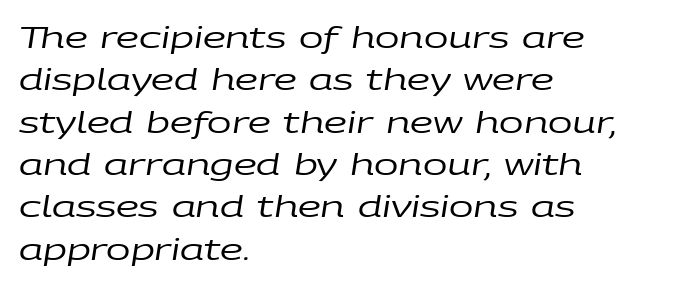
{"italic": "yes", "lean": "right", "slant_degrees": 9, "bold": "no", "weight": "regular", "width": "wide", "stroke_contrast": "low", "x_height": "large", "monospaced": "no", "underline": "no", "align": "left", "line_spacing": "normal", "line_spacing_ratio": 1.46, "letter_spacing": "normal", "letter_spacing_em": 0.0, "glyph_px": 29}
